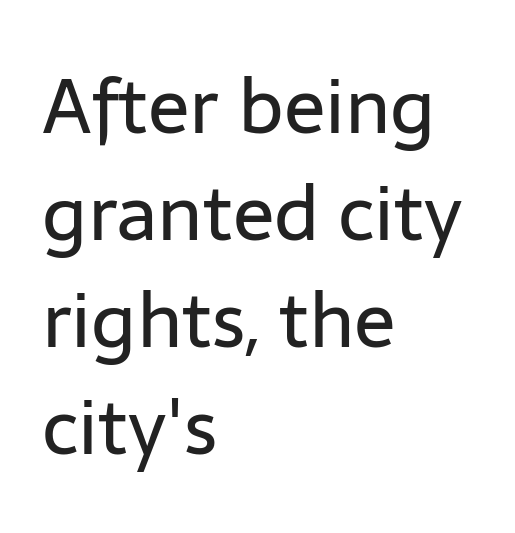
Q: Is the text bold? A: No.
Q: Is the text italic (slanted)? A: No, it is upright.
Q: Is the typeface a serif or a sans-serif typeface? A: Sans-serif.
Q: Is the text underlined? A: No.
Q: How is the paragraph aligned? A: Left-aligned.
Q: Is the spacing between letters normal or unusually wide? A: Normal.
Q: Is the spacing between lines tight, normal or loose? A: Normal.
Q: Width (condensed, normal, or wide)? A: Normal.
Q: Stroke contrast? A: Low.
Q: x-height? A: Medium.
Q: Monospaced? A: No.
